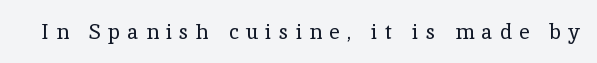
Q: Is the text bold? A: No.
Q: Is the text italic (slanted)? A: No, it is upright.
Q: Is the text underlined? A: No.
Q: Is the spacing between letters normal or unusually wide? A: Unusually wide.
